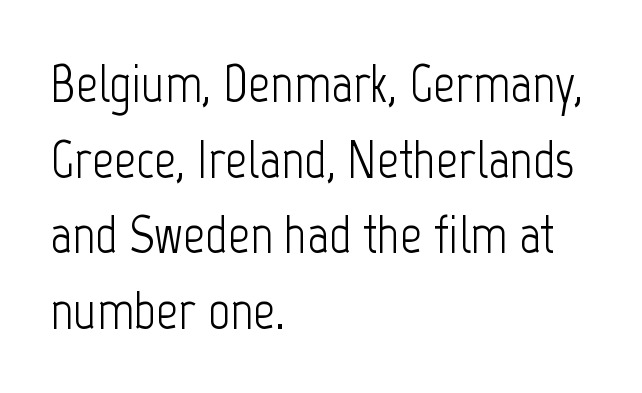
Q: Is the text bold? A: No.
Q: Is the text italic (slanted)? A: No, it is upright.
Q: Is the typeface a serif or a sans-serif typeface? A: Sans-serif.
Q: Is the text underlined? A: No.
Q: How is the paragraph aligned? A: Left-aligned.
Q: Is the spacing between letters normal or unusually wide? A: Normal.
Q: Is the spacing between lines tight, normal or loose? A: Normal.
Q: Width (condensed, normal, or wide)? A: Condensed.
Q: Stroke contrast? A: Low.
Q: x-height? A: Medium.
Q: Monospaced? A: No.
